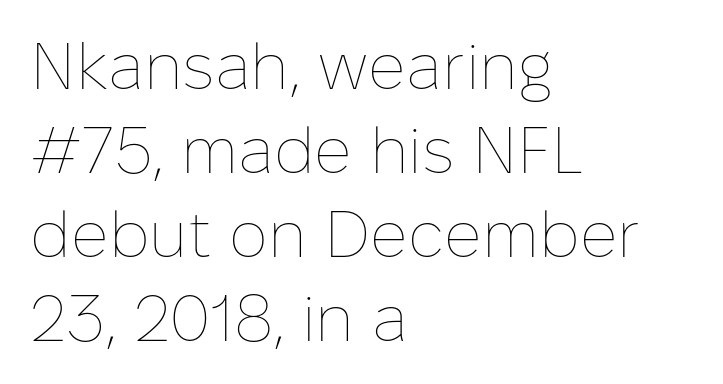
The image shows 65 px thin type, upright; set left-aligned, normal line spacing (1.29x), normal letter spacing, not underlined; low stroke contrast and a medium x-height.
